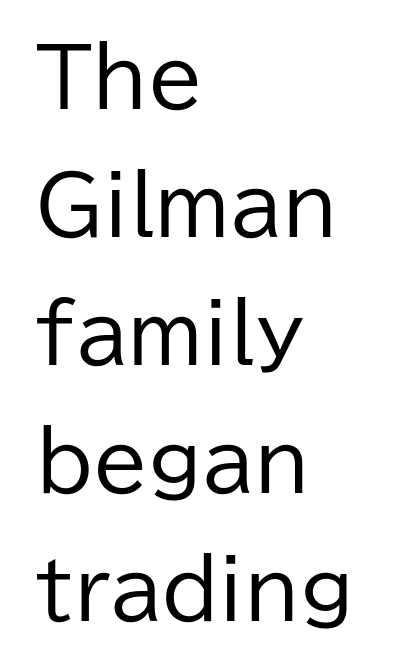
The image shows 80 px regular-weight sans-serif type, upright; set left-aligned, normal line spacing (1.6x), normal letter spacing, not underlined; low stroke contrast and a medium x-height.
